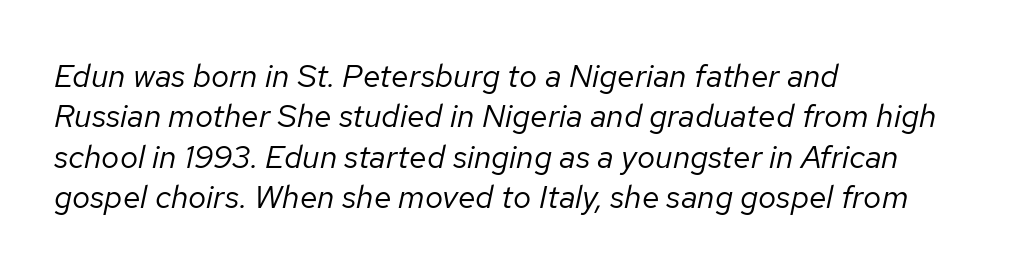
The rendering uses a moderate line-height, typical for paragraphs. A typesetter would call this zero additional tracking. An italicized treatment has been applied to the whole sample. Plain, unruled lines of type.
